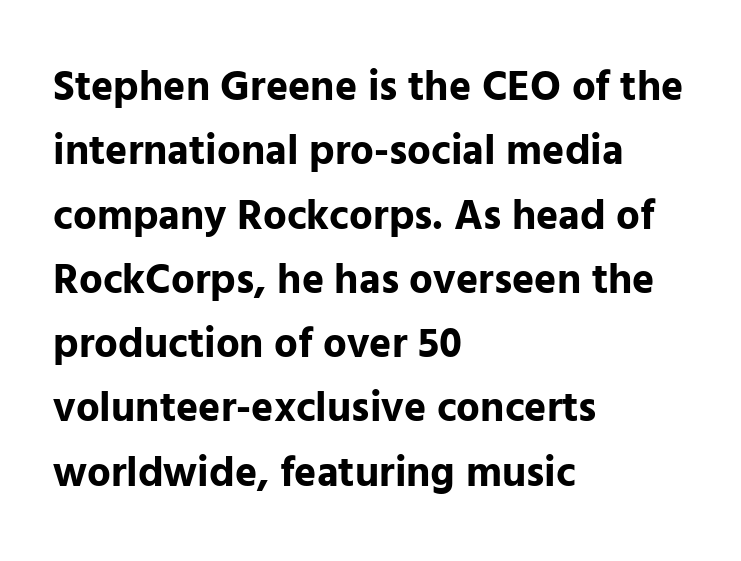
Q: Is the text bold? A: Yes.
Q: Is the text italic (slanted)? A: No, it is upright.
Q: Is the typeface a serif or a sans-serif typeface? A: Sans-serif.
Q: Is the text underlined? A: No.
Q: How is the paragraph aligned? A: Left-aligned.
Q: Is the spacing between letters normal or unusually wide? A: Normal.
Q: Is the spacing between lines tight, normal or loose? A: Normal.
Q: Width (condensed, normal, or wide)? A: Normal.
Q: Stroke contrast? A: Low.
Q: x-height? A: Medium.
Q: Monospaced? A: No.
